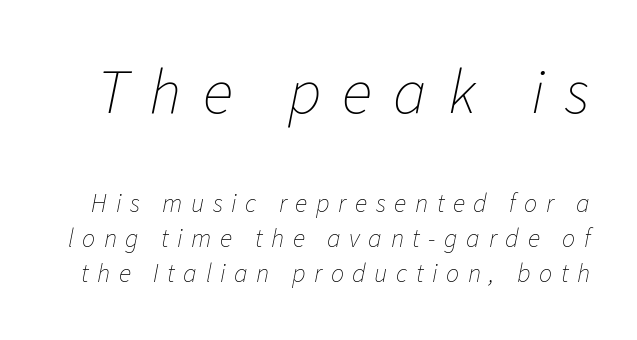
The image shows 64 px thin type, italic (leaning right); set normal line spacing (1.35x), unusually wide letter spacing (+0.33 em), not underlined; the first (top) block is 2.46x larger; low stroke contrast and a medium x-height.
